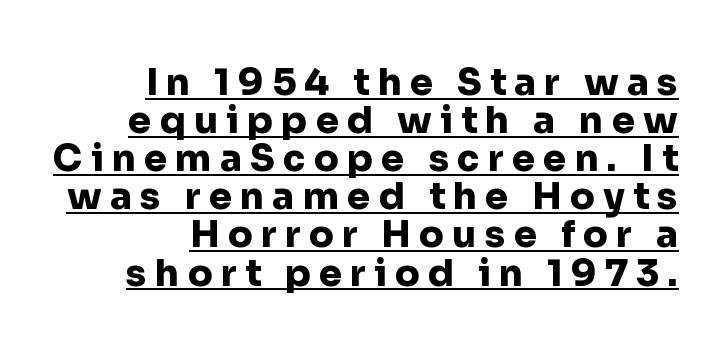
Q: Is the text bold? A: Yes.
Q: Is the text italic (slanted)? A: No, it is upright.
Q: Is the typeface a serif or a sans-serif typeface? A: Sans-serif.
Q: Is the text underlined? A: Yes.
Q: How is the paragraph aligned? A: Right-aligned.
Q: Is the spacing between letters normal or unusually wide? A: Unusually wide.
Q: Is the spacing between lines tight, normal or loose? A: Tight.
Q: Width (condensed, normal, or wide)? A: Normal.
Q: Stroke contrast? A: Low.
Q: x-height? A: Medium.
Q: Monospaced? A: No.
